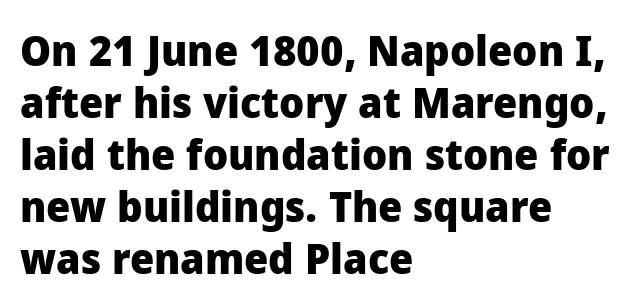
Q: Is the text bold? A: Yes.
Q: Is the text italic (slanted)? A: No, it is upright.
Q: Is the typeface a serif or a sans-serif typeface? A: Sans-serif.
Q: Is the text underlined? A: No.
Q: How is the paragraph aligned? A: Left-aligned.
Q: Is the spacing between letters normal or unusually wide? A: Normal.
Q: Width (condensed, normal, or wide)? A: Normal.
Q: Stroke contrast? A: Low.
Q: x-height? A: Medium.
Q: Monospaced? A: No.
